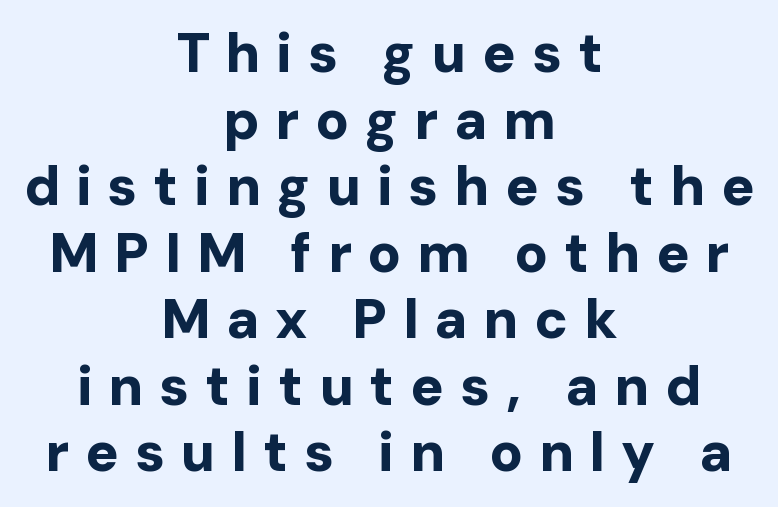
The image shows 55 px bold sans-serif type, upright; set centered, line spacing 1.21x, unusually wide letter spacing (+0.29 em), not underlined; low stroke contrast and a medium x-height.
